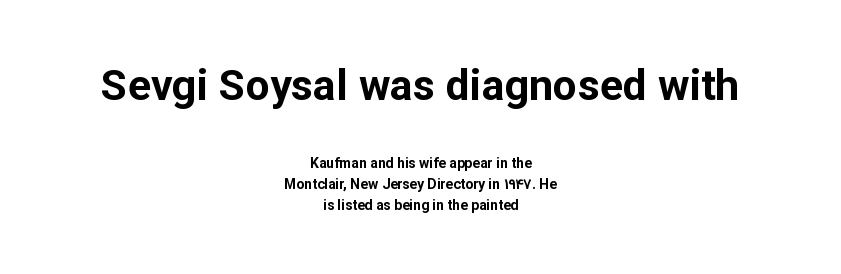
The image shows 43 px bold sans-serif type, upright; set centered, normal line spacing (1.49x), normal letter spacing, not underlined; the first (top) block is 3.07x larger; low stroke contrast and a medium x-height.
